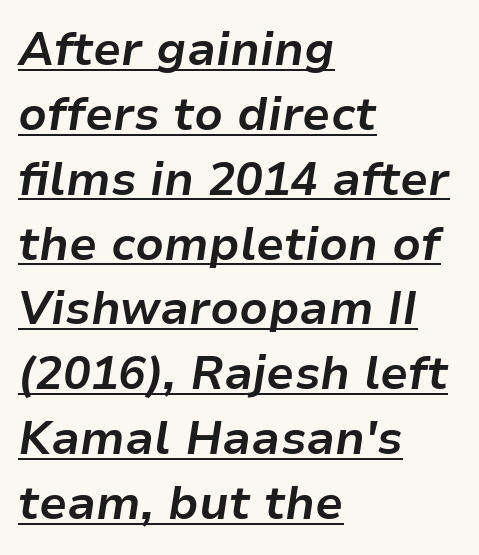
The leading is moderate, giving the passage an even texture. You could call the tracking neutral — neither tight nor loose. Varying glyph widths throughout — classic text-font behaviour. A typographer would call this underscored text.
